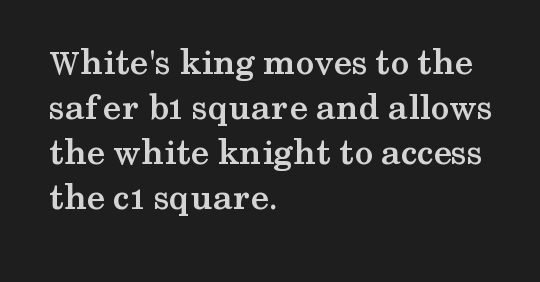
{"serif": "yes", "italic": "no", "bold": "yes", "weight": "semibold", "width": "wide", "stroke_contrast": "medium", "x_height": "medium", "monospaced": "no", "underline": "no", "align": "left", "line_spacing_ratio": 1.22, "letter_spacing": "normal", "letter_spacing_em": 0.0, "glyph_px": 37}
